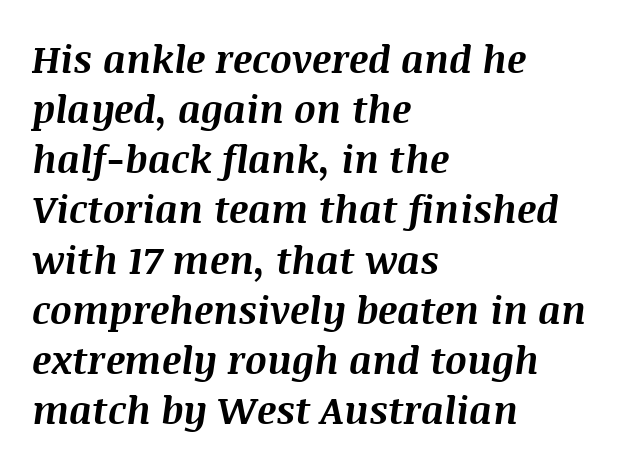
{"italic": "yes", "lean": "right", "slant_degrees": 8, "bold": "yes", "weight": "bold", "width": "normal", "stroke_contrast": "medium", "x_height": "large", "monospaced": "no", "underline": "no", "align": "left", "line_spacing": "normal", "line_spacing_ratio": 1.32, "letter_spacing": "normal", "letter_spacing_em": 0.0, "glyph_px": 38}
